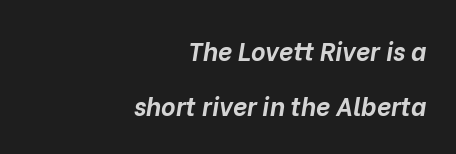
The area under the type is left untouched. Letter spacing: default. Thick stems and heavy bowls — unmistakably bold. Reading down the column, the eye jumps a long way to each next line. Posture: slanted.
